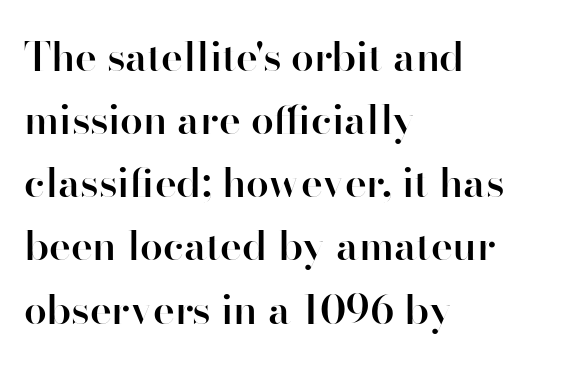
The image shows 41 px semibold sans-serif type, upright; set left-aligned, normal line spacing (1.54x), normal letter spacing, not underlined; high stroke contrast and a small x-height.
